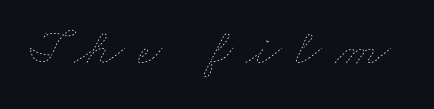
Q: Is the text bold? A: No.
Q: Is the text underlined? A: No.
Q: Is the spacing between letters normal or unusually wide? A: Unusually wide.
Q: Width (condensed, normal, or wide)? A: Wide.
Q: Stroke contrast? A: Low.
Q: x-height? A: Small.
Q: Monospaced? A: No.
